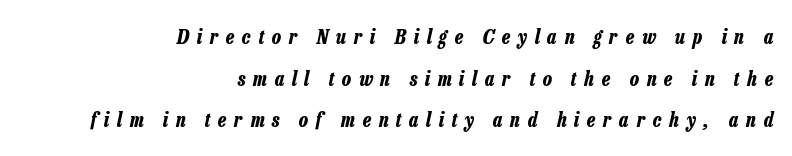
Q: Is the text bold? A: Yes.
Q: Is the text italic (slanted)? A: Yes, it leans right by about 13 degrees.
Q: Is the text underlined? A: No.
Q: How is the paragraph aligned? A: Right-aligned.
Q: Is the spacing between letters normal or unusually wide? A: Unusually wide.
Q: Is the spacing between lines tight, normal or loose? A: Loose.
